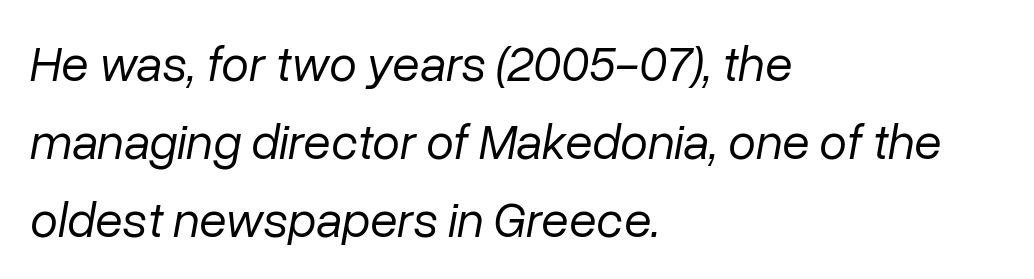
Unbolded letterforms with no extra heft. The rendering keeps characters at their native spacing. The passage shown is typed in a proportional face where columns would drift. The rows are spaced the way most documents space them. Posture: slanted.
